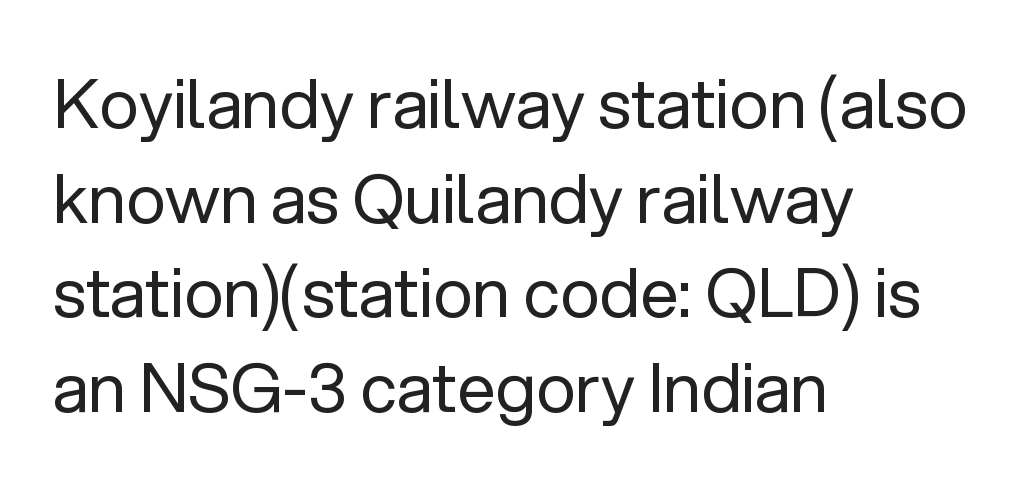
{"serif": "no", "italic": "no", "bold": "no", "weight": "regular", "width": "normal", "stroke_contrast": "low", "x_height": "medium", "monospaced": "no", "underline": "no", "align": "left", "line_spacing": "normal", "line_spacing_ratio": 1.39, "letter_spacing": "normal", "letter_spacing_em": 0.0, "glyph_px": 68}
